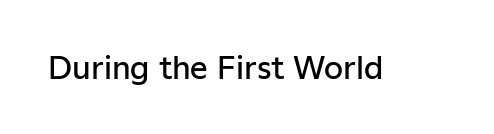
{"serif": "no", "italic": "no", "bold": "semi", "weight": "semibold", "width": "normal", "stroke_contrast": "low", "x_height": "medium", "monospaced": "no", "underline": "no", "letter_spacing": "normal", "letter_spacing_em": 0.0, "glyph_px": 31}
